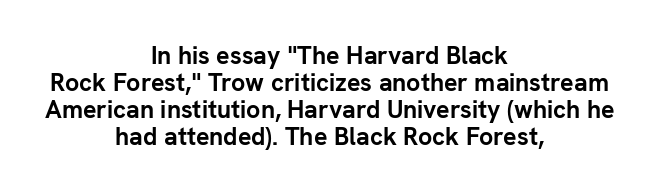
Q: Is the text bold? A: Yes.
Q: Is the text italic (slanted)? A: No, it is upright.
Q: Is the text underlined? A: No.
Q: How is the paragraph aligned? A: Centered.
Q: Is the spacing between letters normal or unusually wide? A: Normal.
Q: Is the spacing between lines tight, normal or loose? A: Tight.
